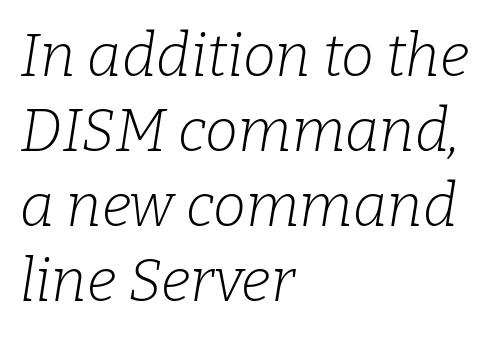
You could not count columns in this text — the font is proportionally spaced. Nobody drew a line under any word here. Tracking here is standard; glyphs follow each other at the usual distance. Which margin do the lines hug? The left one — the right edge is uneven. The face looks like a standard text weight, possibly lighter.
